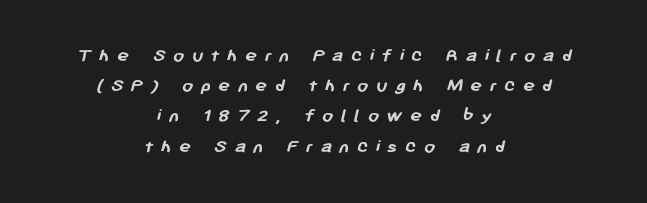
{"bold": "yes", "underline": "no", "align": "center", "line_spacing": "normal", "line_spacing_ratio": 1.51, "letter_spacing": "wide", "letter_spacing_em": 0.36, "glyph_px": 20}
